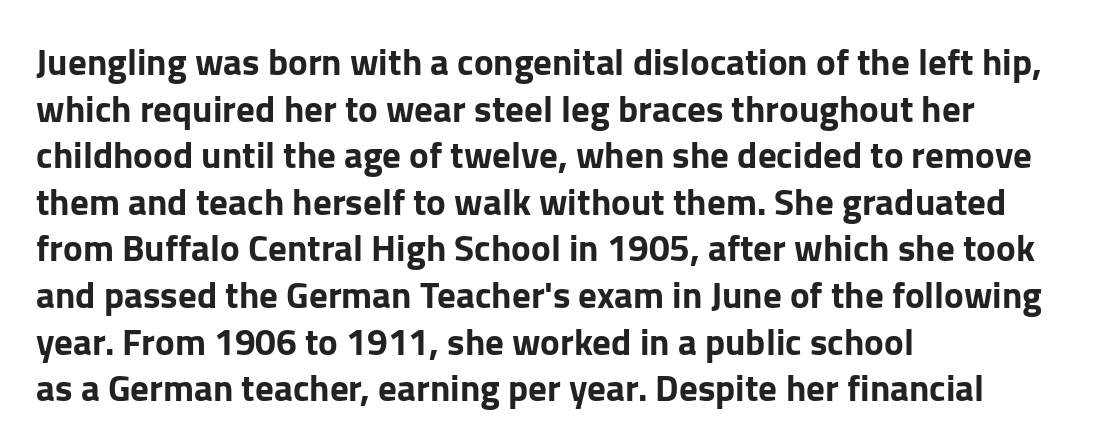
The image shows 37 px sans-serif type, upright; set left-aligned, normal line spacing (1.26x), normal letter spacing, not underlined; low stroke contrast and a medium x-height.
